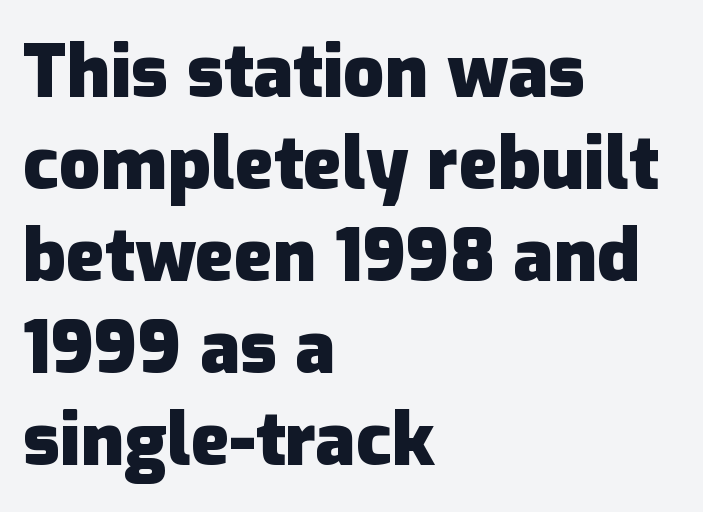
Compared with typical body copy, the letter spacing here is the same. Spacing verdict: proportional, widths tailored to each character. The space directly below the letters is spotless. The glyphs have the mass of a bold cut.
